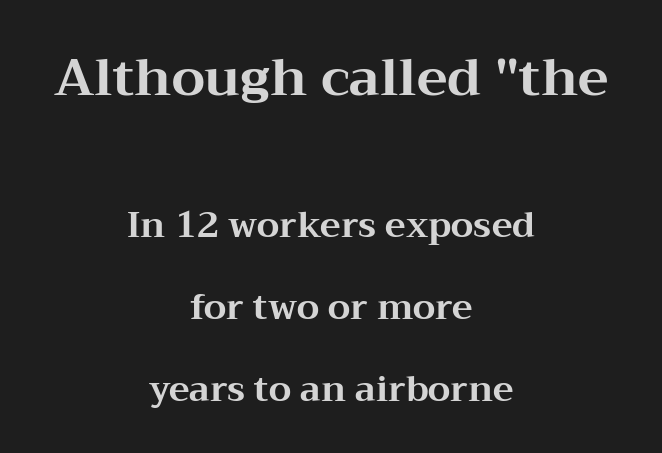
{"serif": "yes", "italic": "no", "bold": "yes", "weight": "bold", "width": "wide", "stroke_contrast": "medium", "x_height": "medium", "monospaced": "no", "underline": "no", "align": "center", "line_spacing": "loose", "line_spacing_ratio": 2.34, "letter_spacing": "normal", "letter_spacing_em": 0.0, "larger_block": "first", "size_ratio": 1.49, "glyph_px": 52}
